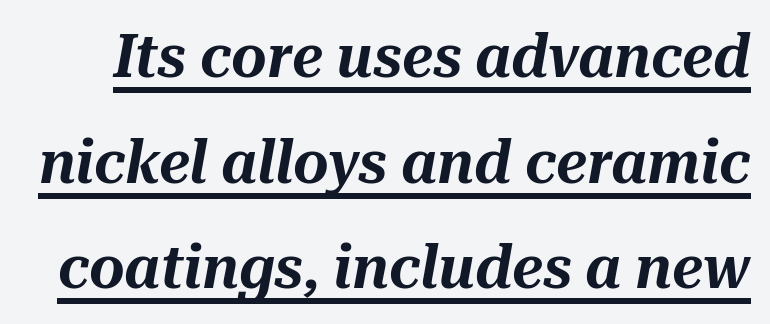
Character widths vary here, with narrow letters taking less room than wide ones. Nothing unusual about the tracking: characters are spaced as the font intends. Yep, that's italic — everything's leaning. Caption: lettering with a line underneath.
